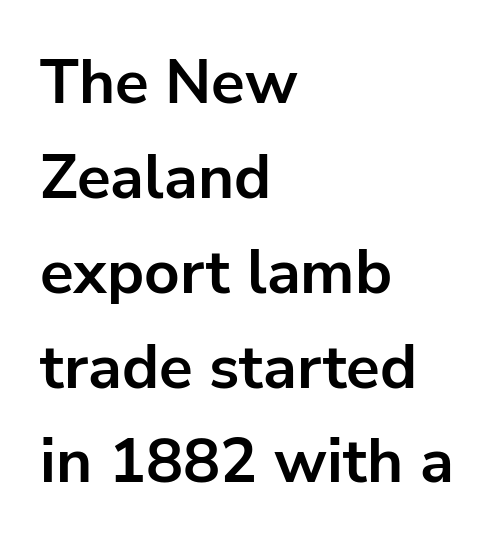
Does the copy run flush right? No — it runs flush left. Regarding leading, the lines here are spaced in the standard way. In terms of letterform style, serifs are entirely absent. When letters stand straight like this, we call the style roman or upright. The space directly below the letters is spotless.
